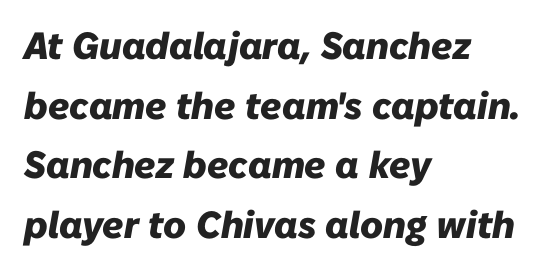
The image shows 38 px heavy type, italic (leaning right); set left-aligned, normal line spacing (1.57x), normal letter spacing, not underlined; low stroke contrast and a medium x-height.
